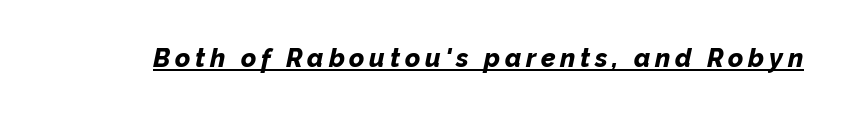
Q: Is the text bold? A: Yes.
Q: Is the text italic (slanted)? A: Yes, it leans right by about 12 degrees.
Q: Is the text underlined? A: Yes.
